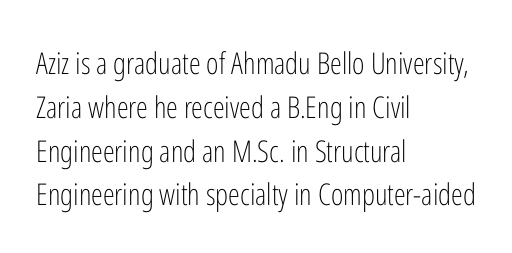
Do the characters align in a grid? No, the font is proportional. Bare-footed words on every line. Counters stay open thanks to moderate or lighter strokes. Notice how descenders clear the ascenders below comfortably — that's standard leading.
